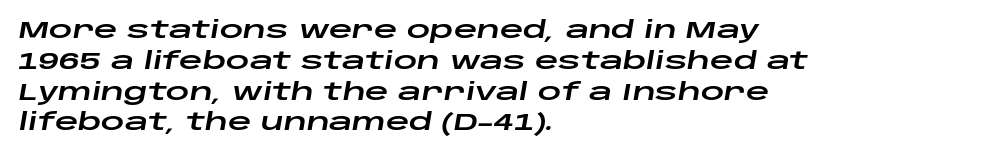
The image shows 23 px text type, italic (leaning right); set left-aligned, normal line spacing (1.34x), normal letter spacing, not underlined.
